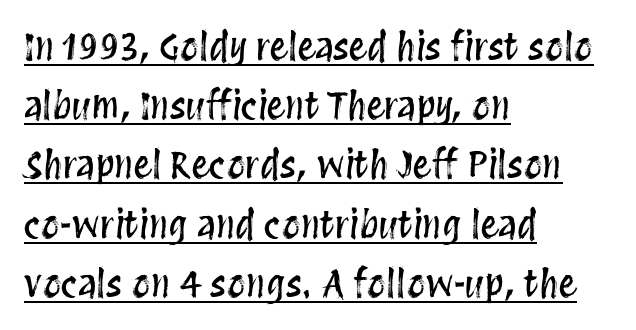
Quick note: interline space is typical. The passage shown has conventional tracking throughout. A baseline rule has been typeset under these characters. One-word summary of the alignment: left. Note the varied advance widths — an 'i' is clearly narrower than an 'm'. The lettering stays uniformly vertical, giving the passage a roman look.
